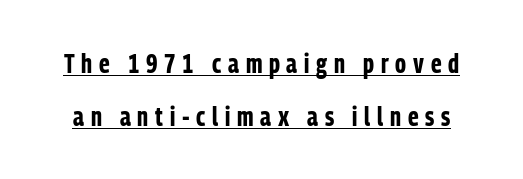
Q: Is the text bold? A: Yes.
Q: Is the text italic (slanted)? A: No, it is upright.
Q: Is the text underlined? A: Yes.
Q: Is the spacing between letters normal or unusually wide? A: Unusually wide.
Q: Is the spacing between lines tight, normal or loose? A: Loose.
